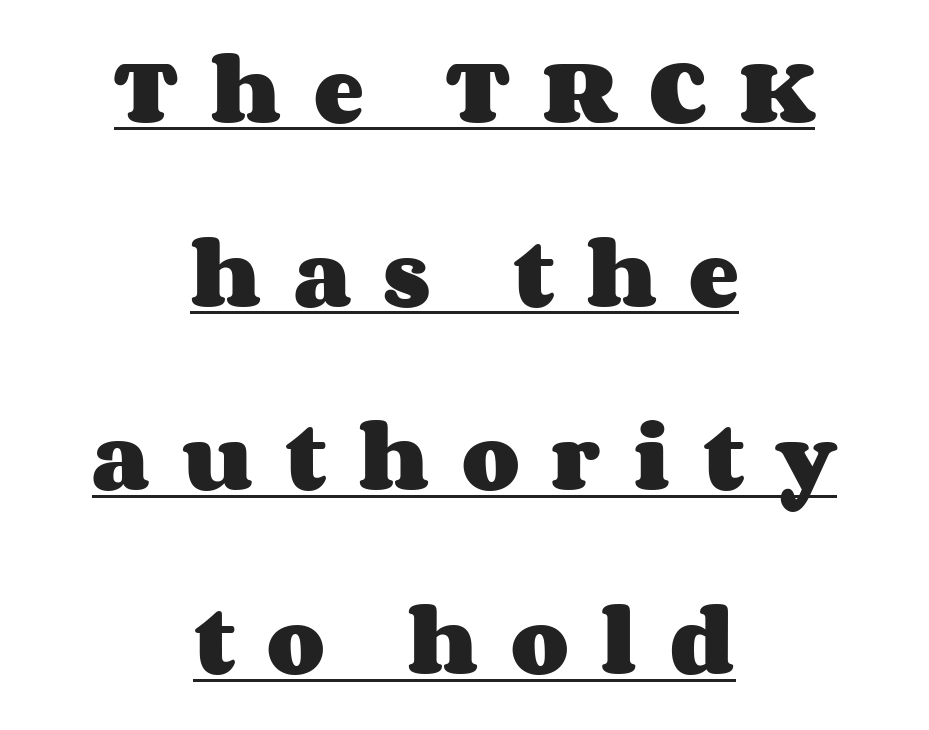
Q: Is the text bold? A: Yes.
Q: Is the text italic (slanted)? A: No, it is upright.
Q: Is the text underlined? A: Yes.
Q: How is the paragraph aligned? A: Centered.
Q: Is the spacing between letters normal or unusually wide? A: Unusually wide.
Q: Is the spacing between lines tight, normal or loose? A: Loose.
Q: Width (condensed, normal, or wide)? A: Wide.
Q: Stroke contrast? A: Medium.
Q: x-height? A: Large.
Q: Monospaced? A: No.
